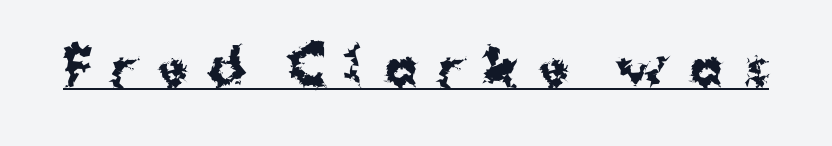
{"serif": "no", "italic": "no", "bold": "yes", "weight": "bold", "width": "normal", "stroke_contrast": "medium", "x_height": "medium", "monospaced": "no", "underline": "yes", "letter_spacing": "wide", "letter_spacing_em": 0.39, "glyph_px": 49}
